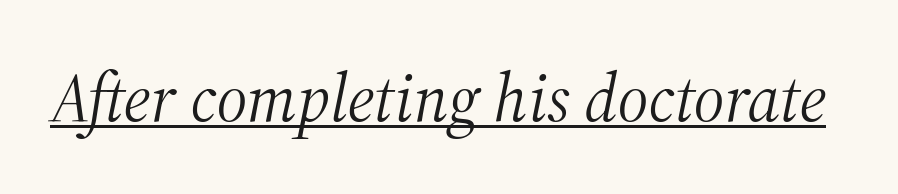
{"serif": "yes", "italic": "yes", "lean": "right", "slant_degrees": 12, "bold": "no", "weight": "light", "width": "normal", "stroke_contrast": "medium", "x_height": "medium", "monospaced": "no", "underline": "yes", "letter_spacing": "normal", "letter_spacing_em": 0.0, "glyph_px": 68}
